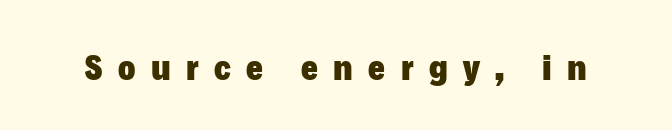
Q: Is the text bold? A: Yes.
Q: Is the text italic (slanted)? A: No, it is upright.
Q: Is the typeface a serif or a sans-serif typeface? A: Sans-serif.
Q: Is the text underlined? A: No.
Q: Is the spacing between letters normal or unusually wide? A: Unusually wide.
Q: Width (condensed, normal, or wide)? A: Normal.
Q: Stroke contrast? A: Low.
Q: x-height? A: Medium.
Q: Monospaced? A: No.
